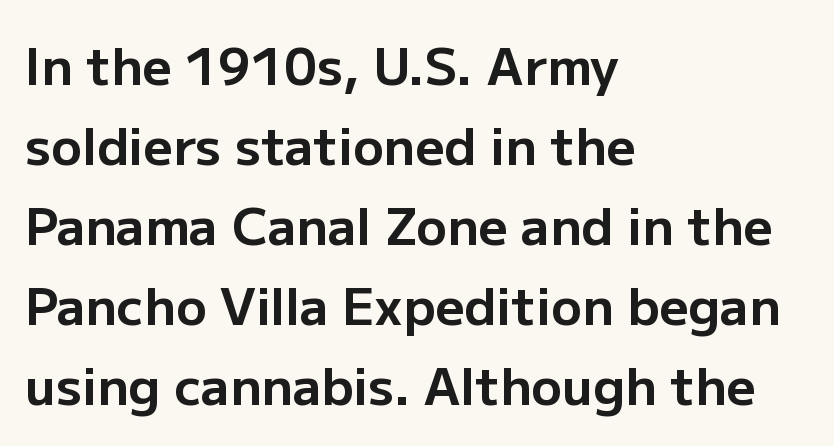
Q: Is the text bold? A: Yes.
Q: Is the text italic (slanted)? A: No, it is upright.
Q: Is the typeface a serif or a sans-serif typeface? A: Sans-serif.
Q: Is the text underlined? A: No.
Q: How is the paragraph aligned? A: Left-aligned.
Q: Is the spacing between letters normal or unusually wide? A: Normal.
Q: Is the spacing between lines tight, normal or loose? A: Normal.
Q: Width (condensed, normal, or wide)? A: Normal.
Q: Stroke contrast? A: Low.
Q: x-height? A: Medium.
Q: Monospaced? A: No.
